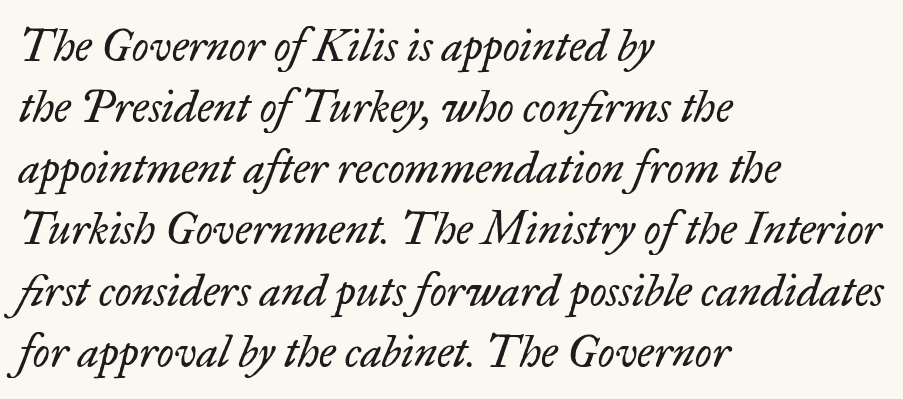
In terms of posture, this sample is oblique. Standard letterfit; no display-style spreading of the glyphs. Stems here are at most as thick as an everyday book face. The text block is weighted toward the left margin, trailing off unevenly rightward. Serifs: yes, visible at the terminals of the letterforms.
